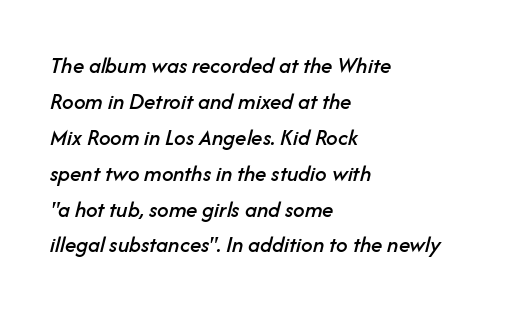
{"italic": "yes", "lean": "right", "slant_degrees": 14, "underline": "no", "align": "left", "line_spacing": "normal", "line_spacing_ratio": 1.56, "letter_spacing": "normal", "letter_spacing_em": 0.0, "glyph_px": 23}
